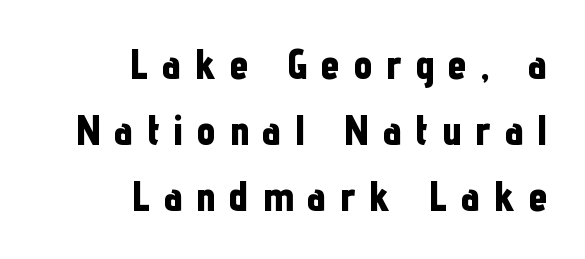
The image shows 42 px bold, condensed sans-serif type, upright; set right-aligned, normal line spacing (1.57x), unusually wide letter spacing (+0.33 em), not underlined; low stroke contrast and a medium x-height.
